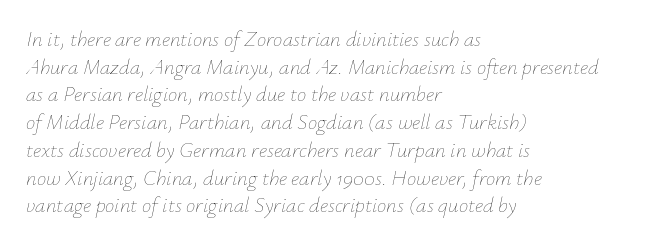
The paragraph shown leans on its left margin. Look at the tracking — it's just the regular setting, nothing added. Weight: not bold — regular or lighter. These lines were composed using italics.
